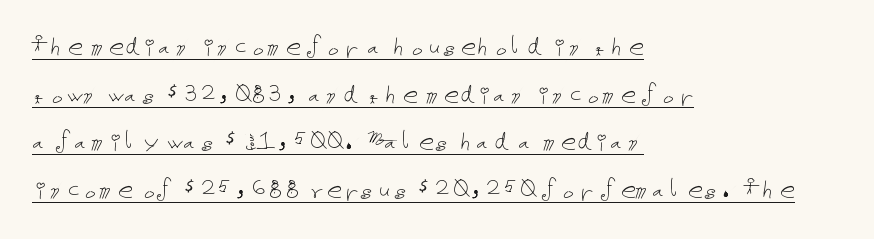
Q: Is the text bold? A: No.
Q: Is the text italic (slanted)? A: No, it is upright.
Q: Is the text underlined? A: Yes.
Q: How is the paragraph aligned? A: Left-aligned.
Q: Is the spacing between letters normal or unusually wide? A: Normal.
Q: Is the spacing between lines tight, normal or loose? A: Normal.
Q: Width (condensed, normal, or wide)? A: Normal.
Q: Stroke contrast? A: Low.
Q: x-height? A: Medium.
